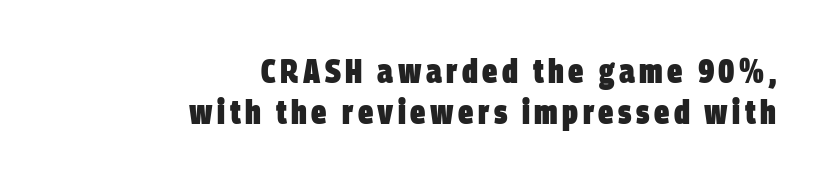
{"serif": "no", "bold": "yes", "weight": "heavy", "width": "condensed", "stroke_contrast": "low", "x_height": "large", "monospaced": "no", "underline": "no", "align": "right", "line_spacing_ratio": 1.2, "glyph_px": 34}
